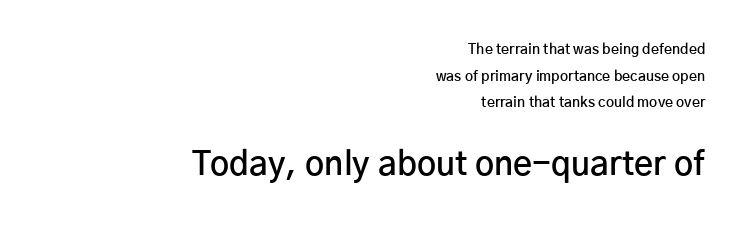
{"serif": "no", "italic": "no", "bold": "semi", "weight": "semibold", "width": "normal", "stroke_contrast": "low", "x_height": "medium", "monospaced": "no", "underline": "no", "align": "right", "line_spacing": "loose", "line_spacing_ratio": 1.9, "letter_spacing": "normal", "letter_spacing_em": 0.0, "larger_block": "second", "size_ratio": 2.36, "glyph_px": 33}
